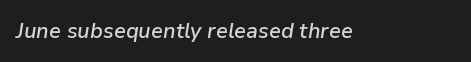
{"italic": "yes", "lean": "right", "slant_degrees": 9, "bold": "semi", "underline": "no", "letter_spacing": "normal", "letter_spacing_em": 0.0, "glyph_px": 21}
